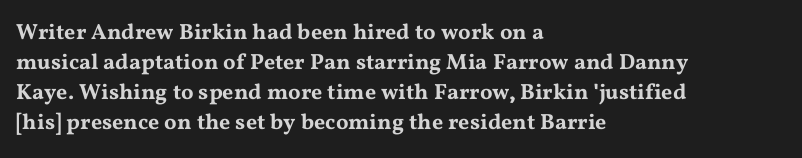
{"italic": "no", "underline": "no", "align": "left", "line_spacing": "normal", "line_spacing_ratio": 1.37, "letter_spacing": "normal", "letter_spacing_em": 0.0, "glyph_px": 22}
